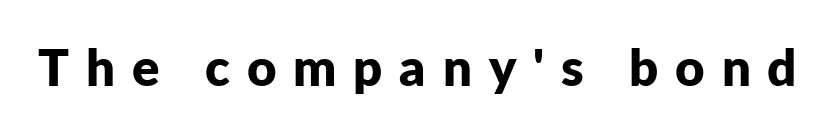
The image shows 51 px bold sans-serif type, upright; set unusually wide letter spacing (+0.33 em), not underlined; low stroke contrast and a medium x-height.
